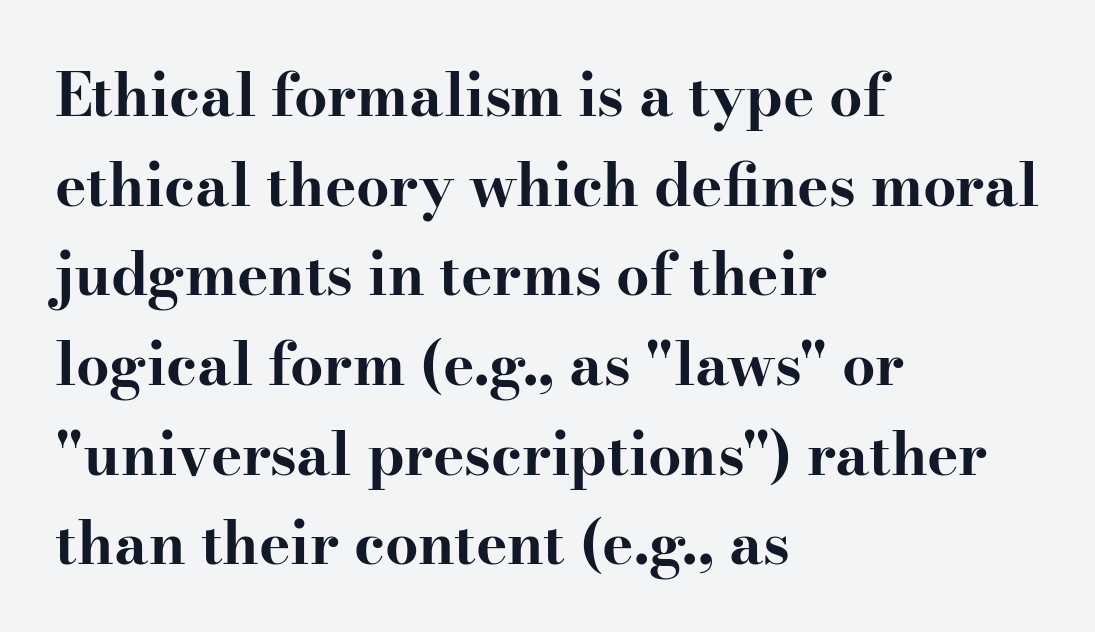
Does the leading feel generous? No, just average. Honestly, the letter spacing is just normal — you wouldn't notice it. Observe the serifs anchoring each vertical stroke in this sample. Characters remain perfectly vertical along every line.
